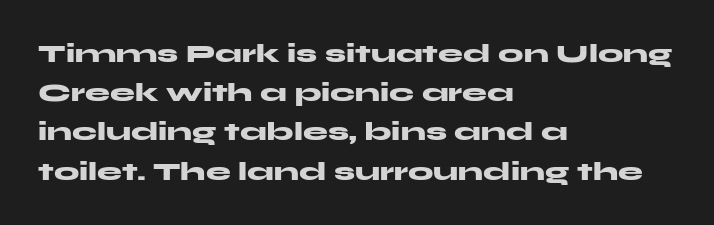
There is no visible air inserted between adjacent glyphs. This sample is left-justified, so line endings fall wherever the words run out. Normally led — the rows are evenly, conventionally spaced. The lettering holds an erect, upright posture throughout.
